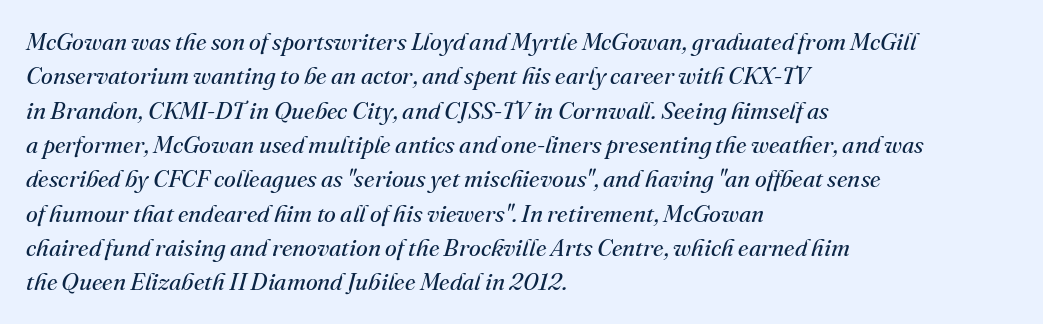
{"italic": "yes", "lean": "right", "slant_degrees": 16, "bold": "no", "underline": "no", "align": "left", "line_spacing": "normal", "line_spacing_ratio": 1.43, "letter_spacing": "normal", "letter_spacing_em": 0.0, "glyph_px": 24}
